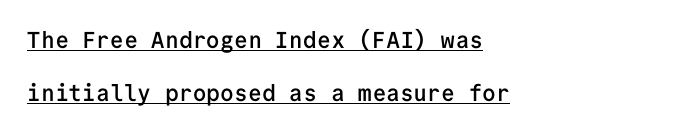
Q: Is the text bold? A: Semi-bold.
Q: Is the text italic (slanted)? A: No, it is upright.
Q: Is the text underlined? A: Yes.
Q: How is the paragraph aligned? A: Left-aligned.
Q: Is the spacing between letters normal or unusually wide? A: Normal.
Q: Is the spacing between lines tight, normal or loose? A: Loose.
